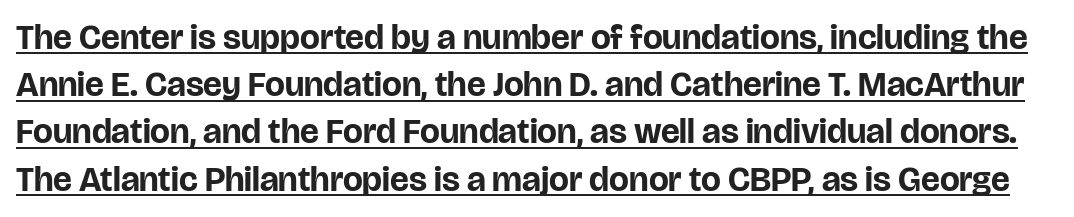
A dark, heavy texture on the line: the type is bold. The passage shown is underscored from start to finish. Font category for this specimen: sans-serif. Note the varied advance widths — an 'i' is clearly narrower than an 'm'. Nothing unusual about the tracking: characters are spaced as the font intends.
